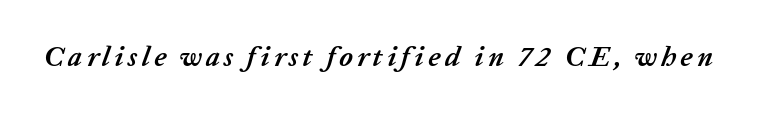
{"italic": "yes", "lean": "right", "slant_degrees": 20, "bold": "yes", "weight": "semibold", "width": "normal", "stroke_contrast": "low", "x_height": "medium", "monospaced": "no", "underline": "no", "glyph_px": 28}
